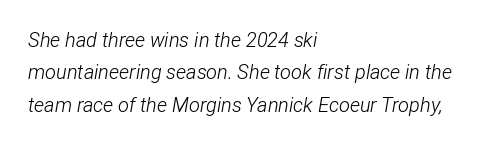
Q: Is the text bold? A: No.
Q: Is the text italic (slanted)? A: Yes, it leans right by about 12 degrees.
Q: Is the text underlined? A: No.
Q: How is the paragraph aligned? A: Left-aligned.
Q: Is the spacing between letters normal or unusually wide? A: Normal.
Q: Is the spacing between lines tight, normal or loose? A: Normal.
